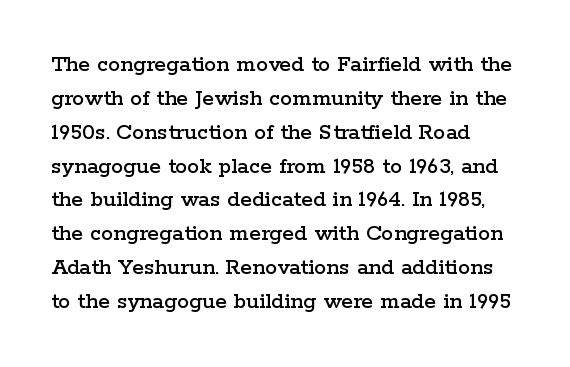
Q: Is the text italic (slanted)? A: No, it is upright.
Q: Is the text underlined? A: No.
Q: How is the paragraph aligned? A: Left-aligned.
Q: Is the spacing between letters normal or unusually wide? A: Normal.
Q: Is the spacing between lines tight, normal or loose? A: Normal.
